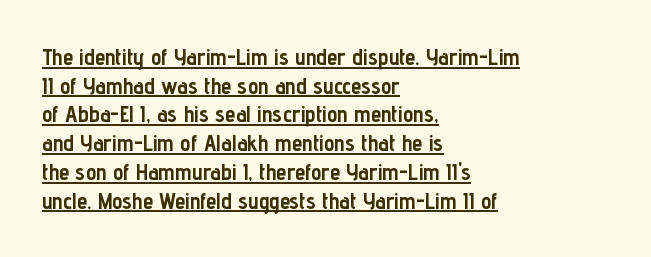
A student would call this left alignment; a typographer would say flush left, rag right. Strokes here are thick enough to call this a true bold. A normal amount of white space separates one row of letters from the next. The passage shown has conventional tracking throughout. In terms of posture, this sample is upright.
